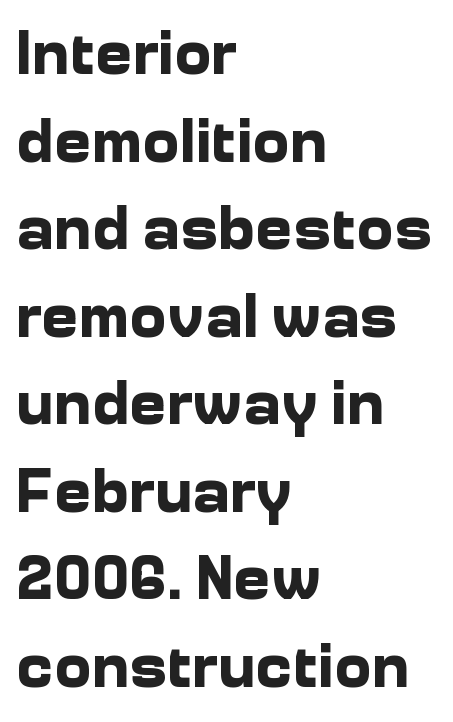
These lines were composed using upright roman letters. Think of a printed novel: that variable character pitch is what you see here. Nope, no serifs anywhere on these letters. The lines in this sample share a left origin and differ only in where they stop.
